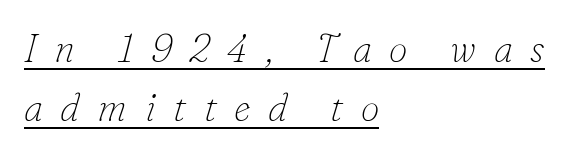
The image shows 38 px thin serif type, italic (leaning right); set left-aligned, normal line spacing (1.56x), unusually wide letter spacing (+0.46 em), underlined; low stroke contrast and a small x-height.
